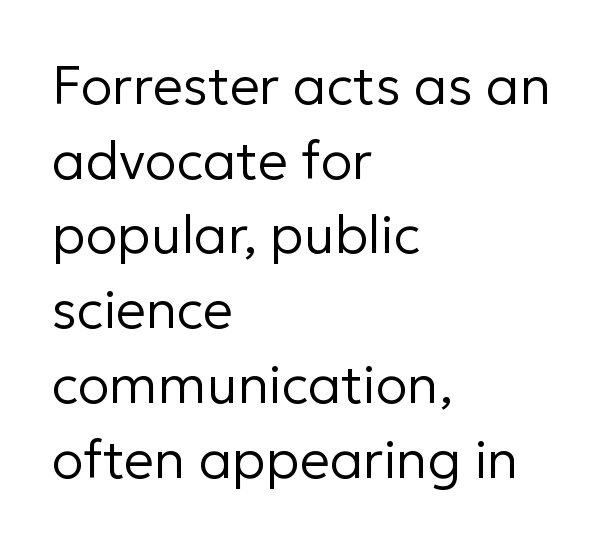
{"serif": "no", "italic": "no", "bold": "no", "weight": "regular", "width": "normal", "stroke_contrast": "low", "x_height": "medium", "monospaced": "no", "underline": "no", "align": "left", "line_spacing": "normal", "line_spacing_ratio": 1.41, "letter_spacing": "normal", "letter_spacing_em": 0.0, "glyph_px": 53}
